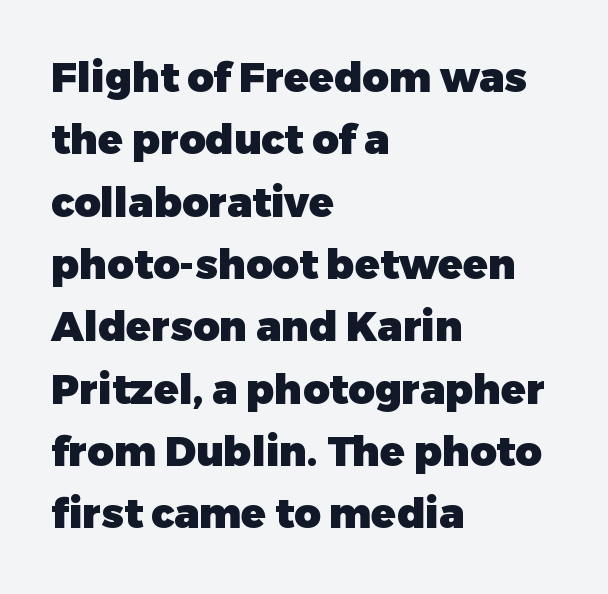
The image shows 41 px heavy sans-serif type, upright; set left-aligned, normal line spacing (1.52x), normal letter spacing, not underlined; low stroke contrast and a medium x-height.
